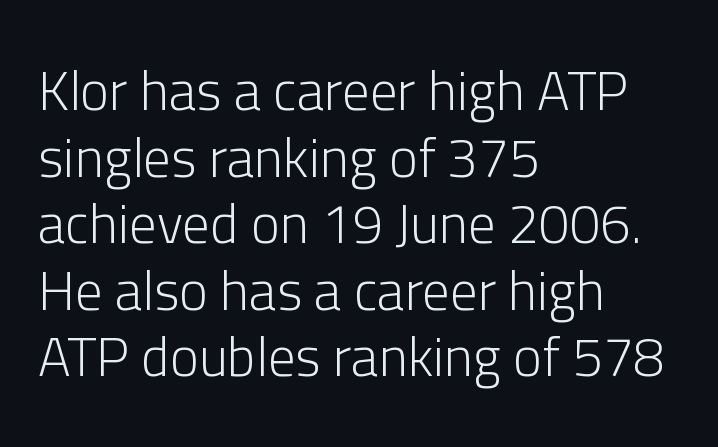
Q: Is the text bold? A: No.
Q: Is the text italic (slanted)? A: No, it is upright.
Q: Is the typeface a serif or a sans-serif typeface? A: Sans-serif.
Q: Is the text underlined? A: No.
Q: How is the paragraph aligned? A: Left-aligned.
Q: Is the spacing between letters normal or unusually wide? A: Normal.
Q: Width (condensed, normal, or wide)? A: Normal.
Q: Stroke contrast? A: Low.
Q: x-height? A: Medium.
Q: Monospaced? A: No.
